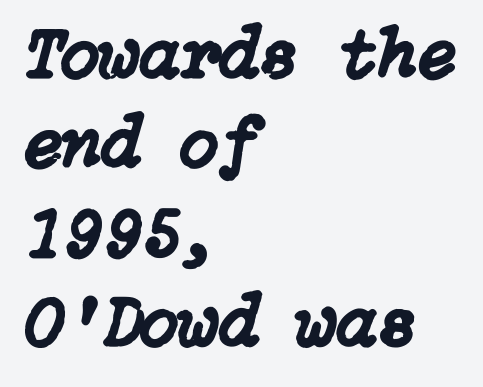
Q: Is the text italic (slanted)? A: Yes, it leans right by about 15 degrees.
Q: Is the text underlined? A: No.
Q: How is the paragraph aligned? A: Left-aligned.
Q: Is the spacing between letters normal or unusually wide? A: Normal.
Q: Width (condensed, normal, or wide)? A: Normal.
Q: Stroke contrast? A: Low.
Q: x-height? A: Medium.
